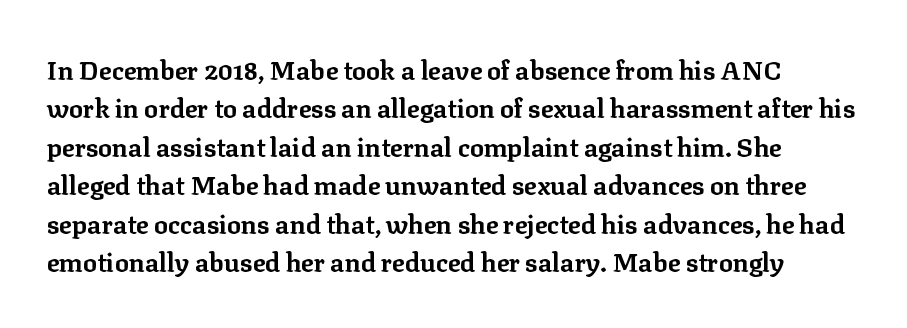
Q: Is the text bold? A: Yes.
Q: Is the text italic (slanted)? A: No, it is upright.
Q: Is the text underlined? A: No.
Q: Is the spacing between letters normal or unusually wide? A: Normal.
Q: Is the spacing between lines tight, normal or loose? A: Normal.
